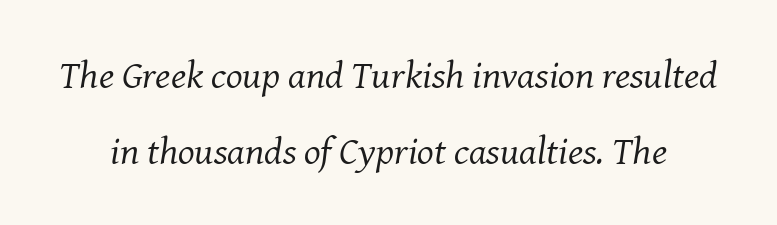
The letters sit at their default tracking, neither squeezed nor spread. The passage shown is typed in a proportional face where columns would drift. Would a proofreader flag this as italicized? Yes. Type without underlining.
